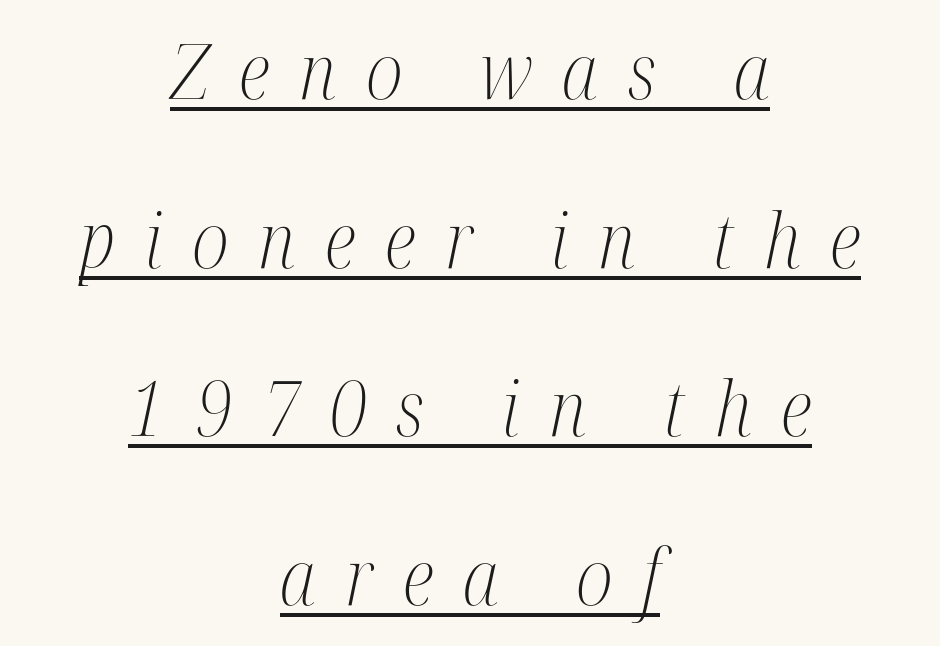
The rendering uses natural spacing where letterforms have individual widths. Leading: increased. This rendering uses center alignment, leaving both contours irregular but symmetric. The rendered words wear a rule along their underside. No extra ink here — the face is not bold.
